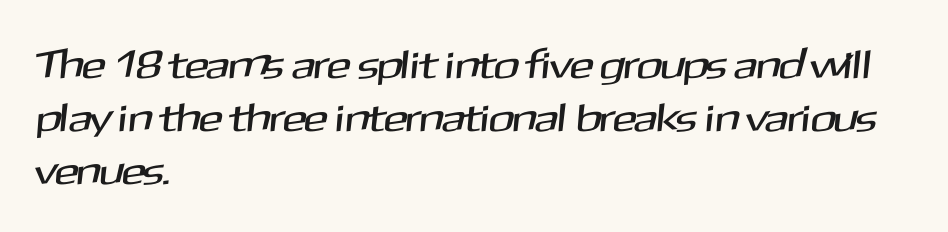
The image shows 40 px sans-serif type; set left-aligned, normal line spacing (1.33x), normal letter spacing, not underlined; medium stroke contrast and a medium x-height.
